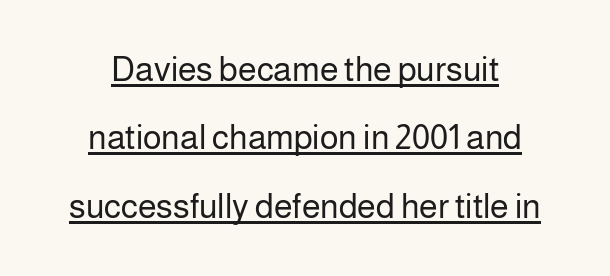
Vertical strokes here are truly vertical. Letter spacing: default. The typesetter chose a symmetrical, centered arrangement here. Notice the wide empty band between every row — that's loose leading. Stems here are at most as thick as an everyday book face.
